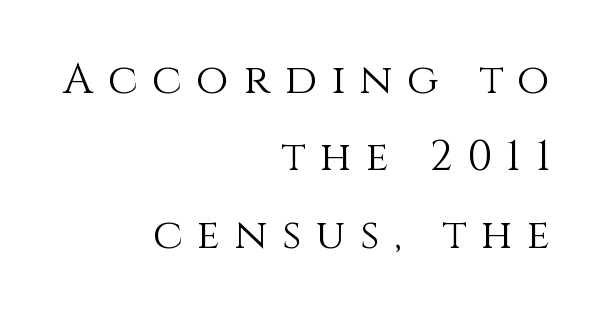
The image shows 42 px light type, upright; set right-aligned, line spacing 1.84x, unusually wide letter spacing (+0.35 em), not underlined; medium stroke contrast and a large x-height.
